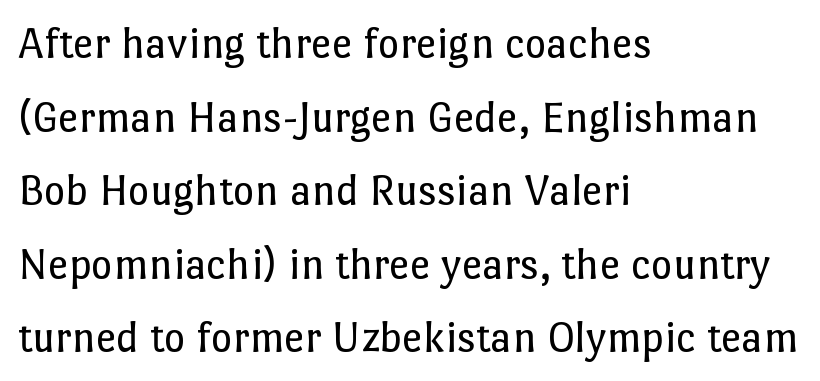
{"italic": "no", "bold": "no", "weight": "regular", "width": "normal", "stroke_contrast": "low", "x_height": "medium", "monospaced": "no", "underline": "no", "align": "left", "line_spacing": "normal", "line_spacing_ratio": 1.6, "letter_spacing": "normal", "letter_spacing_em": 0.0, "glyph_px": 46}
